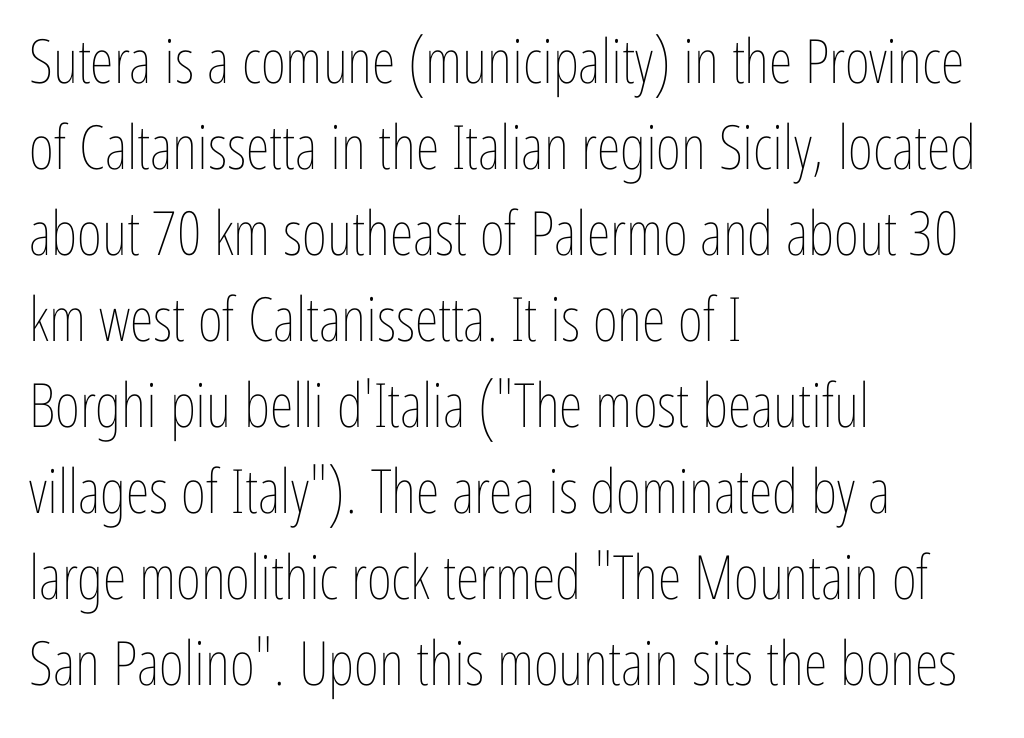
This is roman type, the default non-slanted kind. The rendering uses natural spacing where letterforms have individual widths. Quick note: underline off. A light-to-regular cut is what we see here. Evenly set lines give the paragraph a standard silhouette.
